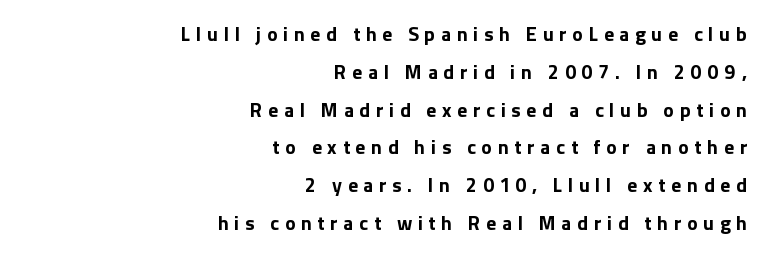
{"italic": "no", "bold": "yes", "underline": "no", "align": "right", "line_spacing_ratio": 1.89, "letter_spacing": "wide", "letter_spacing_em": 0.28, "glyph_px": 20}
